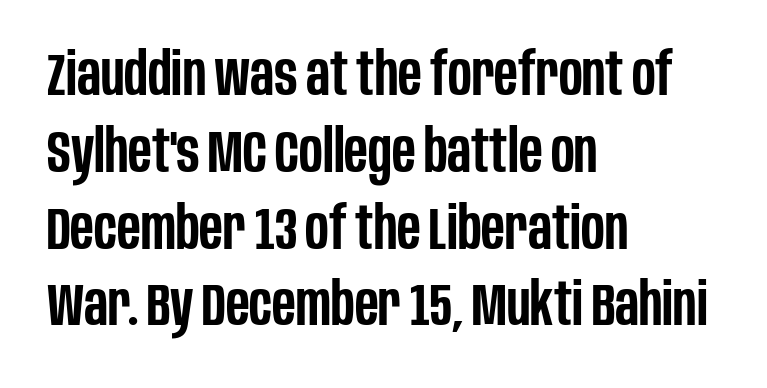
The image shows 60 px semibold, condensed sans-serif type, upright; set left-aligned, normal line spacing (1.28x), normal letter spacing, not underlined; low stroke contrast and a large x-height.
